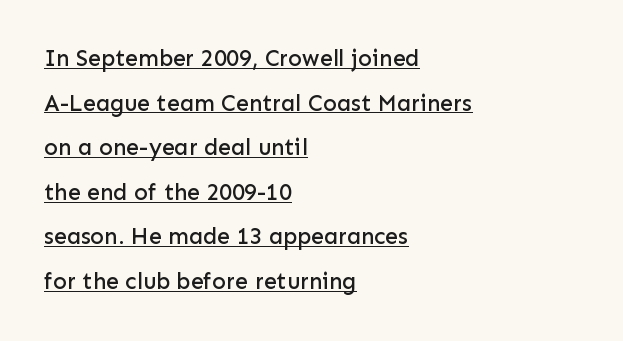
Leftover space on each line is placed entirely after the last word. It's the straight-up-and-down kind of type. Horizontal bands of white between lines are thick stripes. The letterforms sit shoulder to shoulder at normal distance. A baseline rule has been typeset under these characters.
